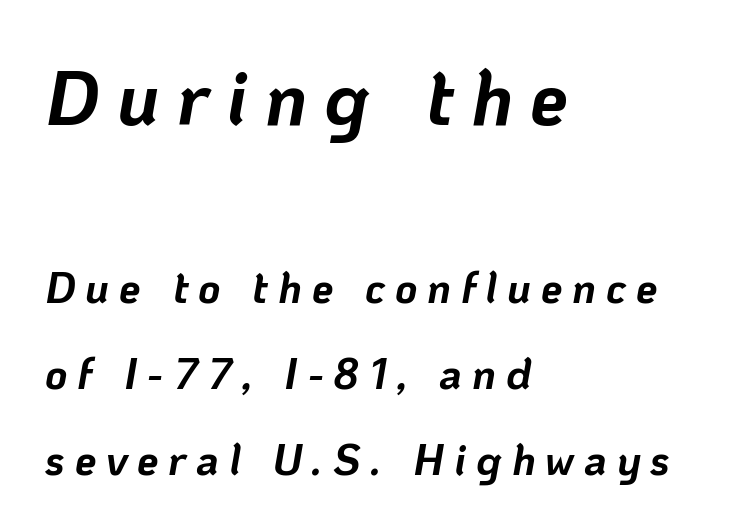
{"italic": "yes", "lean": "right", "slant_degrees": 10, "bold": "yes", "weight": "bold", "width": "normal", "stroke_contrast": "low", "x_height": "medium", "monospaced": "no", "underline": "no", "align": "left", "line_spacing": "loose", "line_spacing_ratio": 2.0, "letter_spacing": "wide", "letter_spacing_em": 0.23, "larger_block": "first", "size_ratio": 1.77, "glyph_px": 76}
